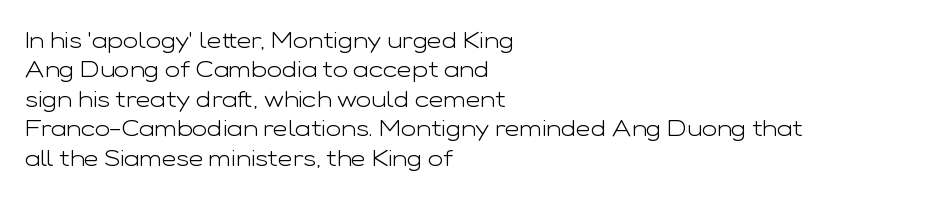
The image shows 23 px text type, upright; set left-aligned, normal line spacing (1.28x), normal letter spacing, not underlined.
